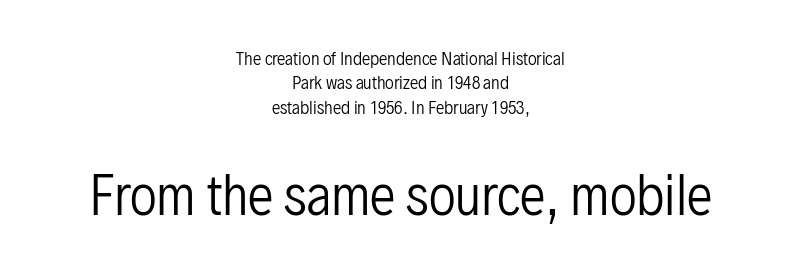
The image shows 52 px regular-weight, condensed sans-serif type, upright; set centered, normal line spacing (1.44x), normal letter spacing, not underlined; the second (bottom) block is 3.06x larger; low stroke contrast and a medium x-height.
